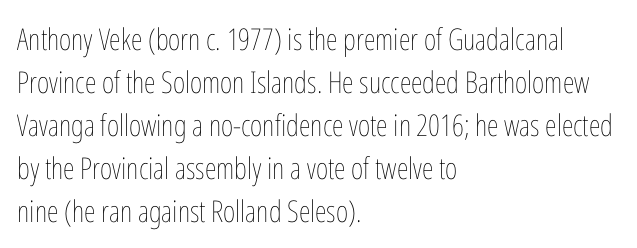
{"italic": "no", "bold": "no", "weight": "thin", "width": "condensed", "stroke_contrast": "low", "x_height": "medium", "monospaced": "no", "underline": "no", "align": "left", "line_spacing": "normal", "line_spacing_ratio": 1.43, "letter_spacing": "normal", "letter_spacing_em": 0.0, "glyph_px": 30}
